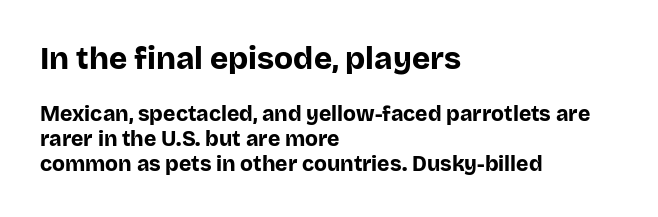
Q: Is the text bold? A: Yes.
Q: Is the text italic (slanted)? A: No, it is upright.
Q: Is the typeface a serif or a sans-serif typeface? A: Sans-serif.
Q: Is the text underlined? A: No.
Q: How is the paragraph aligned? A: Left-aligned.
Q: Is the spacing between letters normal or unusually wide? A: Normal.
Q: Which block of text is set in a larger size, the first (top) or the second (bottom)? A: The first (top) one.
Q: Width (condensed, normal, or wide)? A: Normal.
Q: Stroke contrast? A: Low.
Q: x-height? A: Large.
Q: Monospaced? A: No.
